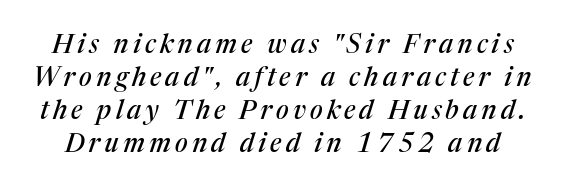
{"italic": "yes", "lean": "right", "slant_degrees": 17, "underline": "no", "line_spacing": "normal", "line_spacing_ratio": 1.27, "glyph_px": 26}
